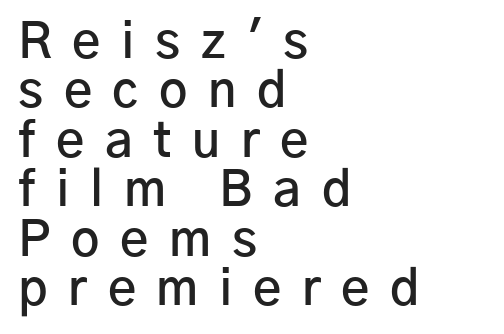
The image shows 49 px semibold sans-serif type, upright; set left-aligned, tight line spacing (1.01x), unusually wide letter spacing (+0.42 em), not underlined; low stroke contrast and a medium x-height.
